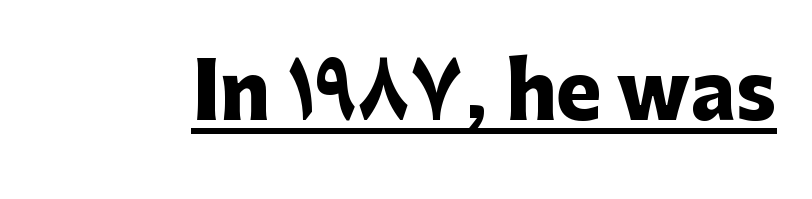
{"serif": "no", "italic": "no", "bold": "yes", "weight": "heavy", "width": "normal", "stroke_contrast": "low", "x_height": "medium", "monospaced": "no", "underline": "yes", "letter_spacing": "normal", "letter_spacing_em": 0.0, "glyph_px": 76}
